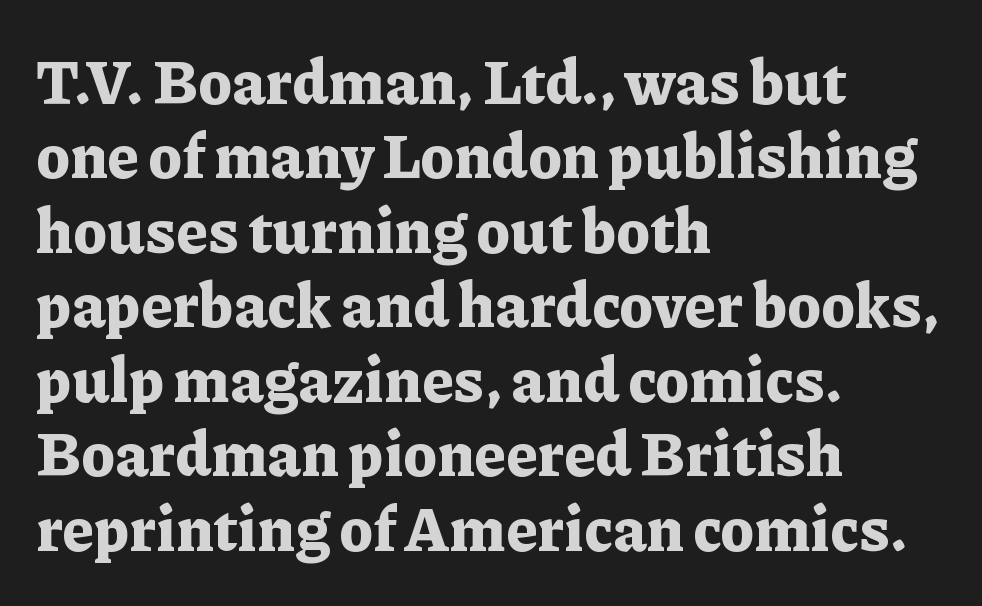
Is this a fixed-width face? No — the glyphs have proportional, varying widths. Notice how the stems are strictly vertical — no italics here. These lines stack with their left ends in a neat column. Typographic density is high because the face is bold. Descenders hang freely into open space.
